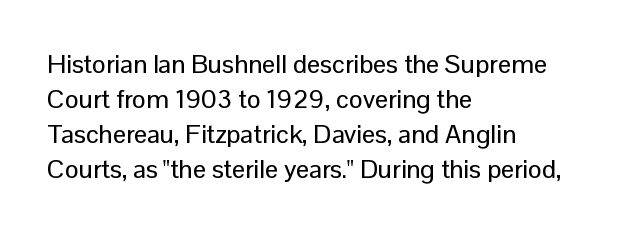
The image shows 26 px text type, upright; set left-aligned, normal line spacing (1.35x), normal letter spacing, not underlined.
